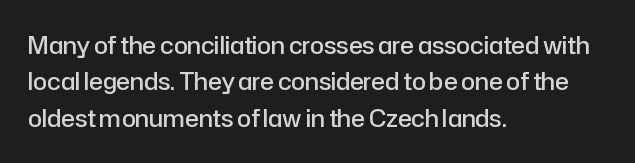
The paragraph shown leans on its left margin. Baseline-to-baseline distance is the conventional proportion of letter height. Check under the words: just untouched page. How are the letters spaced? Ordinarily, with no added tracking.
